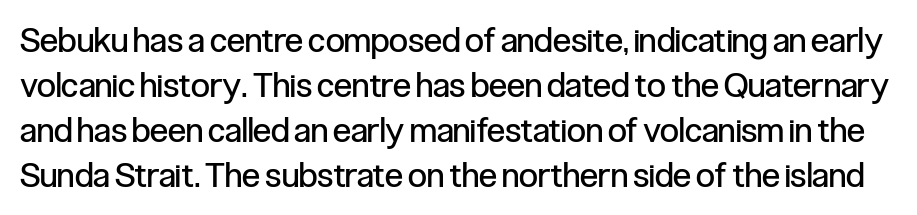
Each letter keeps its own natural width here, so spacing adapts to shape. The space between consecutive lines is moderate. Plain, unruled lines of type. Characters remain perfectly vertical along every line.
